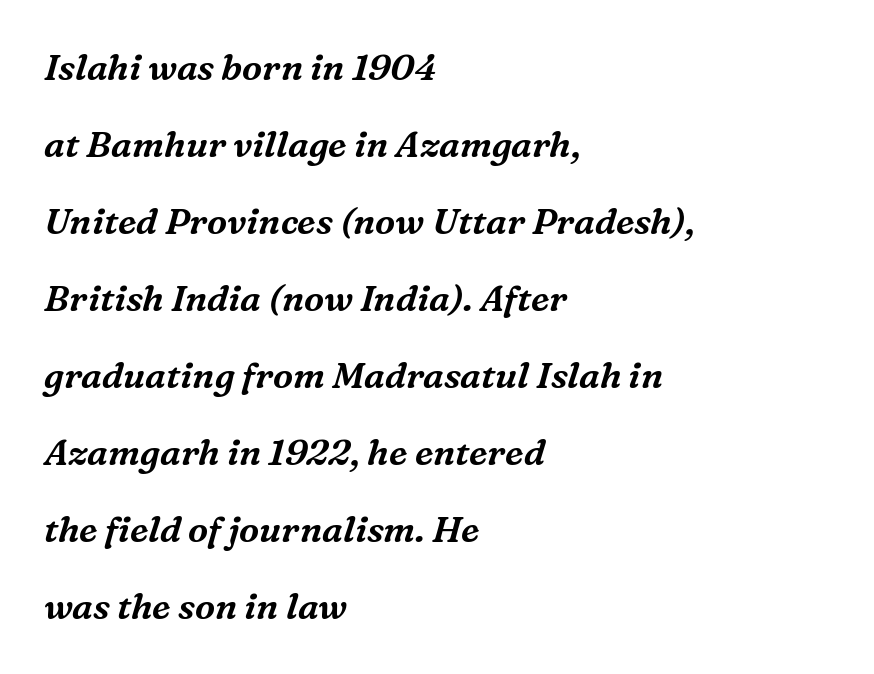
Q: Is the text italic (slanted)? A: Yes, it leans right by about 16 degrees.
Q: Is the typeface a serif or a sans-serif typeface? A: Serif.
Q: Is the text underlined? A: No.
Q: How is the paragraph aligned? A: Left-aligned.
Q: Is the spacing between letters normal or unusually wide? A: Normal.
Q: Is the spacing between lines tight, normal or loose? A: Loose.
Q: Width (condensed, normal, or wide)? A: Normal.
Q: Stroke contrast? A: Medium.
Q: x-height? A: Medium.
Q: Monospaced? A: No.
